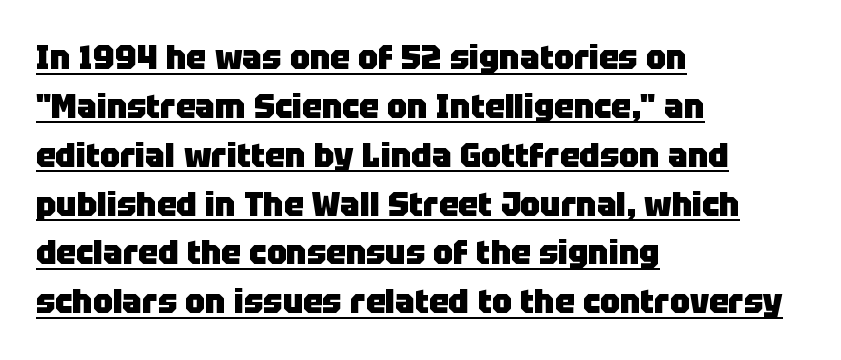
Leading matches the norm, producing a regular column. Ordinary non-slanted type is in use. These lines are rendered in a variable-pitch font. Examine the stroke ends and you'll find no serifs. On the weight axis this lands at bold, roughly 700. Alignment: flush left.
